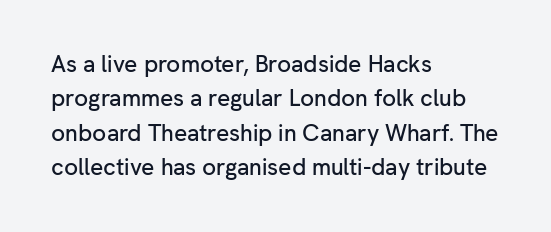
Q: Is the text italic (slanted)? A: No, it is upright.
Q: Is the text underlined? A: No.
Q: How is the paragraph aligned? A: Left-aligned.
Q: Is the spacing between letters normal or unusually wide? A: Normal.
Q: Is the spacing between lines tight, normal or loose? A: Normal.
